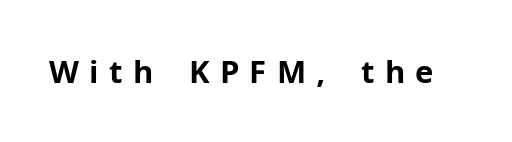
Inter-character spacing is expanded well beyond the font's built-in metrics. The baseline area is clear. You can tell from the bare stems that sans-serif type was used. This is roman type, the default non-slanted kind. Spacing verdict: proportional, widths tailored to each character.
